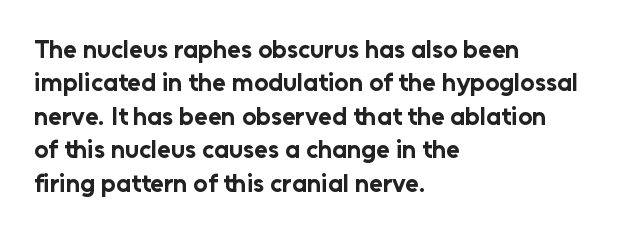
Notice how the passage keeps a crisp vertical edge on the left only. Ordinary non-slanted type is in use. This sample uses plain, unmodified letter spacing. Strong, thick strokes mark this as bold type. Normally led — the rows are evenly, conventionally spaced.
